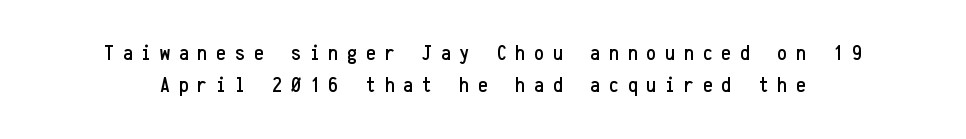
One glance says typical: line gaps are just what's usual. The letters stand upright; this is a roman face. Honestly, there is no underline to notice here at all. Compared with typical body copy, the letter spacing here is much looser.
